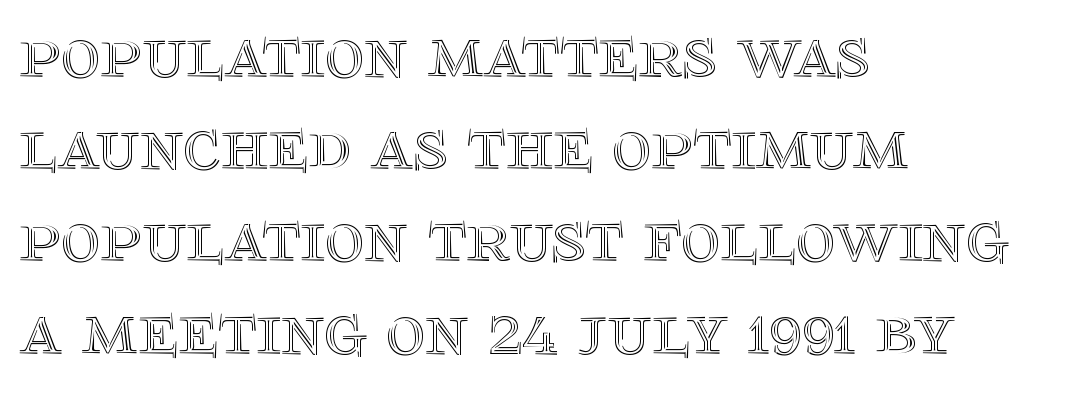
The lines in this sample share a left origin and differ only in where they stop. Any mark beneath the type? The region is blank. You can tell it's not italic because the verticals are truly vertical. Here the designer chose a conventional face with non-uniform glyph widths. In terms of letterspacing, this is plain default setting.
